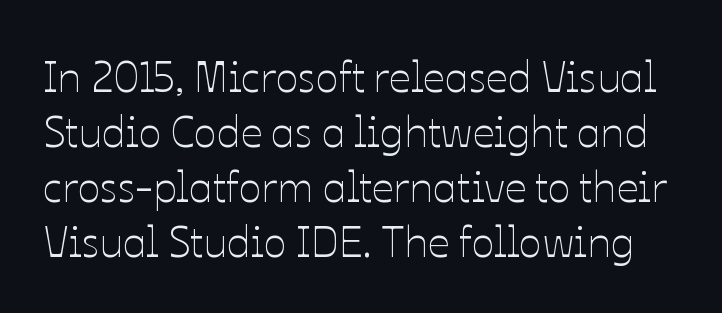
The image shows 43 px thin type, upright; set normal line spacing (1.28x), normal letter spacing, not underlined; low stroke contrast and a medium x-height.
